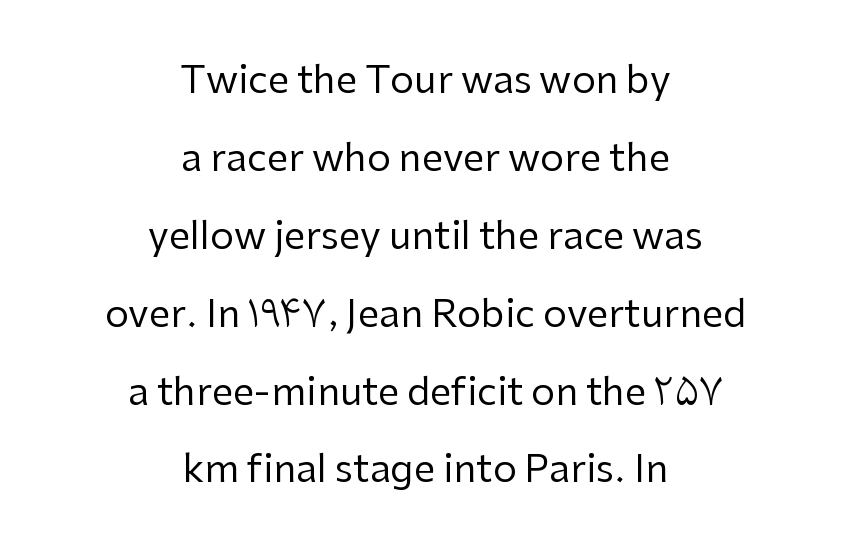
{"serif": "no", "italic": "no", "bold": "no", "weight": "regular", "width": "normal", "stroke_contrast": "low", "x_height": "medium", "monospaced": "no", "underline": "no", "align": "center", "line_spacing": "loose", "line_spacing_ratio": 2.05, "letter_spacing": "normal", "letter_spacing_em": 0.0, "glyph_px": 38}
